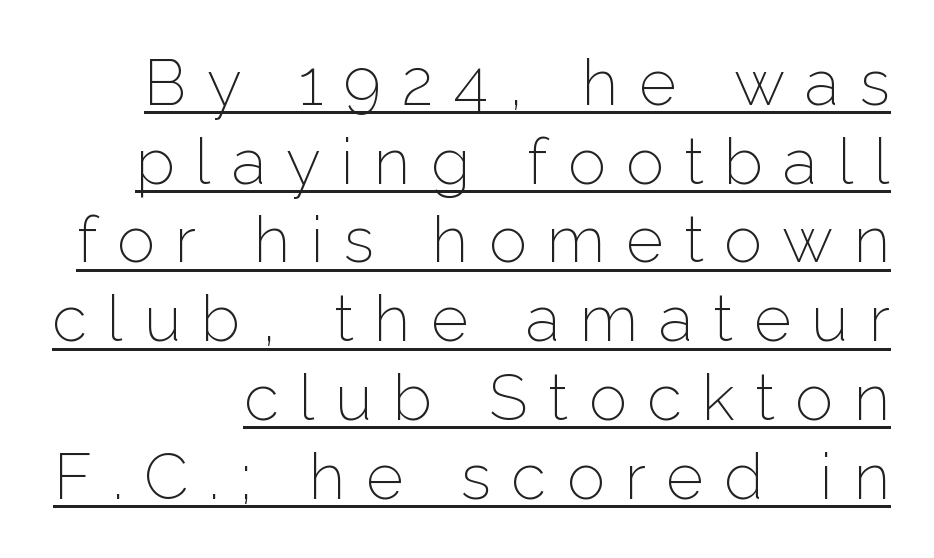
The face looks like a standard text weight, possibly lighter. This is sans-serif lettering, the kind often seen on screens and signage. Does extra space separate the letters? Yes, quite a lot of it. This is the regular roman posture of the typeface. The string is rendered with underlining switched on. Is this a fixed-width face? No — the glyphs have proportional, varying widths.
